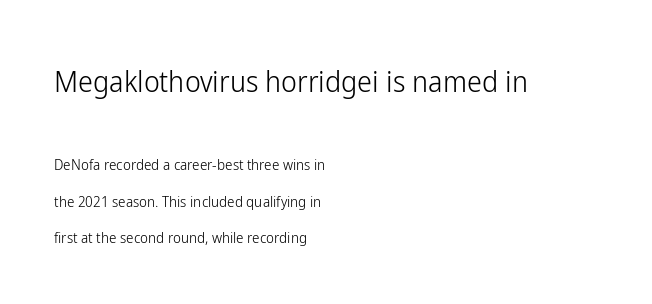
Compared with typical body copy, the letter spacing here is the same. Spacing verdict: proportional, widths tailored to each character. Look at the glyph heights: the upper group is clearly the bigger setting. Beneath every word, the page is bare.
